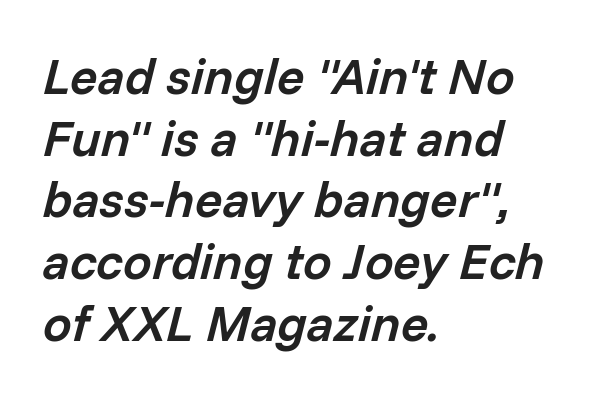
The image shows 51 px semibold type, italic (leaning right); set left-aligned, line spacing 1.21x, normal letter spacing, not underlined; low stroke contrast and a medium x-height.
